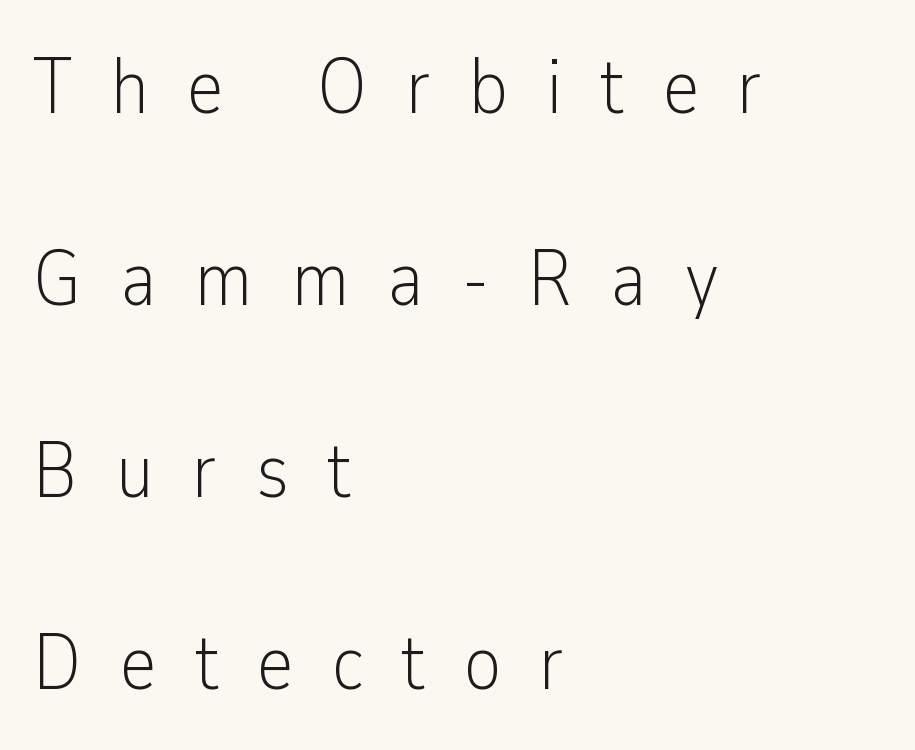
{"serif": "no", "italic": "no", "bold": "no", "weight": "light", "width": "condensed", "stroke_contrast": "low", "x_height": "medium", "monospaced": "no", "underline": "no", "align": "left", "line_spacing": "loose", "line_spacing_ratio": 2.43, "letter_spacing": "wide", "letter_spacing_em": 0.48, "glyph_px": 79}
